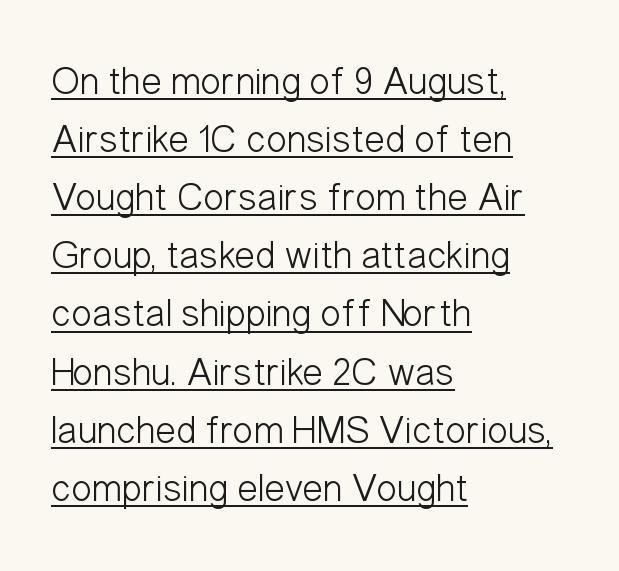
Decoration check: the copy is underlined. These glyphs show unthickened strokes, regular width or finer. The horizontal fit of the characters is conventional and even. The letters advance in unequal steps, a hallmark of proportional type.
